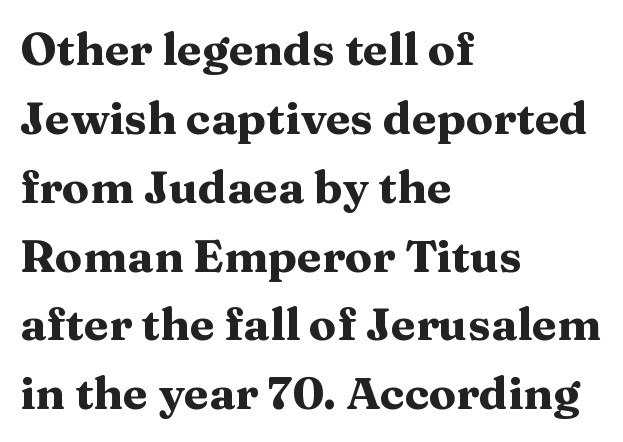
{"serif": "yes", "italic": "no", "bold": "yes", "weight": "heavy", "width": "wide", "stroke_contrast": "medium", "x_height": "medium", "monospaced": "no", "underline": "no", "align": "left", "line_spacing": "normal", "line_spacing_ratio": 1.53, "letter_spacing": "normal", "letter_spacing_em": 0.0, "glyph_px": 45}
